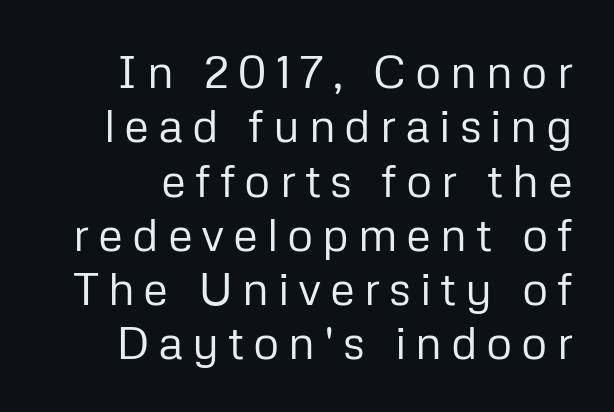
Type without underlining. This is roman type, the default non-slanted kind. The passage shown is typed in a proportional face where columns would drift. The typeface chosen for these lines omits serifs. Weight: regular or lighter.
